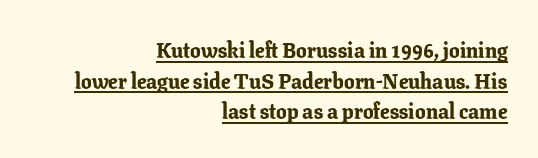
Q: Is the text bold? A: Yes.
Q: Is the text italic (slanted)? A: No, it is upright.
Q: Is the text underlined? A: Yes.
Q: How is the paragraph aligned? A: Right-aligned.
Q: Is the spacing between letters normal or unusually wide? A: Normal.
Q: Is the spacing between lines tight, normal or loose? A: Normal.
